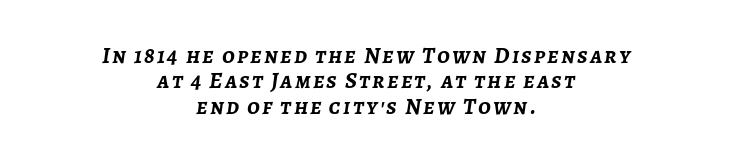
Lines of text with bare space underneath. Closely set lines give the paragraph a compact silhouette. Style check: oblique. Notice how thick the strokes are: this is what a full bold looks like. Every row of glyphs is offset so its center matches the block's center.
